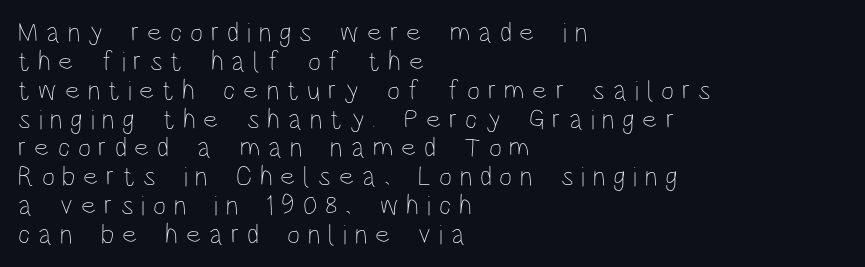
Q: Is the text bold? A: No.
Q: Is the text italic (slanted)? A: No, it is upright.
Q: Is the text underlined? A: No.
Q: How is the paragraph aligned? A: Left-aligned.
Q: Is the spacing between letters normal or unusually wide? A: Unusually wide.
Q: Is the spacing between lines tight, normal or loose? A: Tight.
Q: Width (condensed, normal, or wide)? A: Condensed.
Q: Stroke contrast? A: Low.
Q: x-height? A: Large.
Q: Monospaced? A: No.
